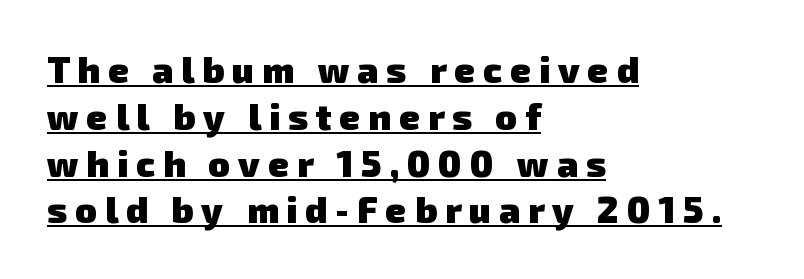
{"serif": "no", "bold": "yes", "weight": "heavy", "width": "normal", "stroke_contrast": "low", "x_height": "medium", "monospaced": "no", "underline": "yes", "align": "left", "line_spacing": "normal", "line_spacing_ratio": 1.3, "letter_spacing": "wide", "letter_spacing_em": 0.22, "glyph_px": 36}
